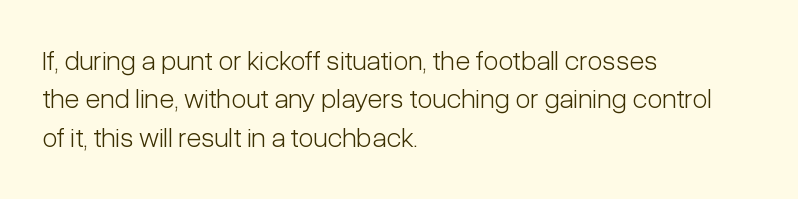
Q: Is the text bold? A: No.
Q: Is the text italic (slanted)? A: No, it is upright.
Q: Is the typeface a serif or a sans-serif typeface? A: Sans-serif.
Q: Is the text underlined? A: No.
Q: How is the paragraph aligned? A: Left-aligned.
Q: Is the spacing between letters normal or unusually wide? A: Normal.
Q: Is the spacing between lines tight, normal or loose? A: Normal.
Q: Width (condensed, normal, or wide)? A: Condensed.
Q: Stroke contrast? A: Low.
Q: x-height? A: Medium.
Q: Monospaced? A: No.
